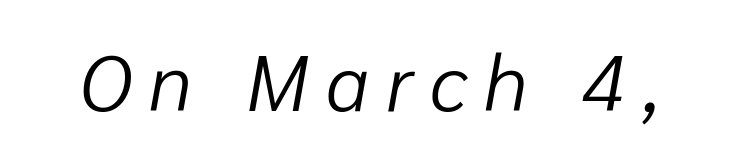
Proportional: the letters do not fall into vertical columns. Has an underline been added? It has not. These lines have a slow, spaced-out rhythm from letter to letter. Is the stroke heavy? The answer is a plain regular-or-lighter.
